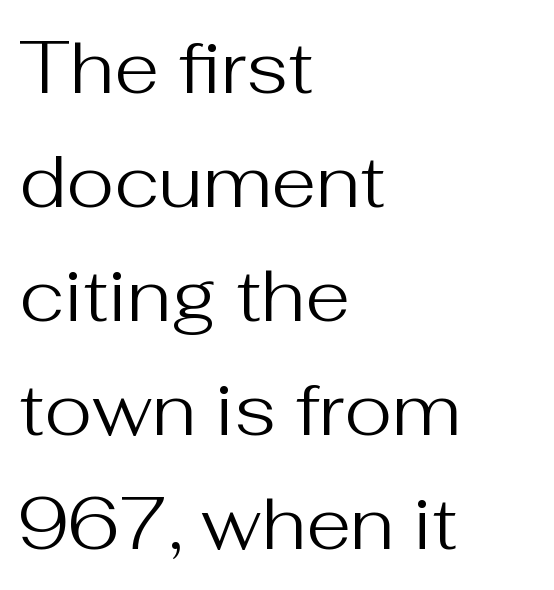
Q: Is the text bold? A: No.
Q: Is the text italic (slanted)? A: No, it is upright.
Q: Is the typeface a serif or a sans-serif typeface? A: Sans-serif.
Q: Is the text underlined? A: No.
Q: How is the paragraph aligned? A: Left-aligned.
Q: Is the spacing between letters normal or unusually wide? A: Normal.
Q: Is the spacing between lines tight, normal or loose? A: Normal.
Q: Width (condensed, normal, or wide)? A: Normal.
Q: Stroke contrast? A: Medium.
Q: x-height? A: Medium.
Q: Monospaced? A: No.
